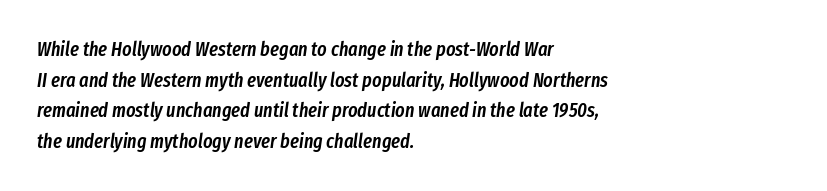
Q: Is the text bold? A: Semi-bold.
Q: Is the text italic (slanted)? A: Yes, it leans right by about 8 degrees.
Q: Is the text underlined? A: No.
Q: How is the paragraph aligned? A: Left-aligned.
Q: Is the spacing between letters normal or unusually wide? A: Normal.
Q: Is the spacing between lines tight, normal or loose? A: Normal.
